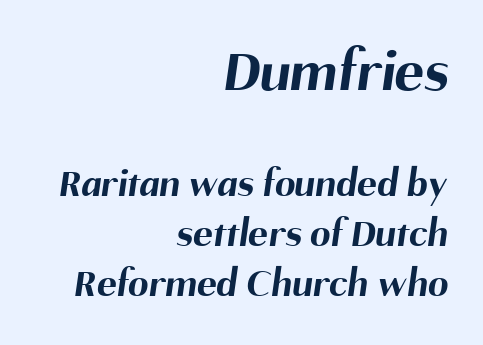
The image shows 61 px bold sans-serif type; set right-aligned, line spacing 1.22x, normal letter spacing, not underlined; the first (top) block is 1.49x larger; medium stroke contrast and a medium x-height.
